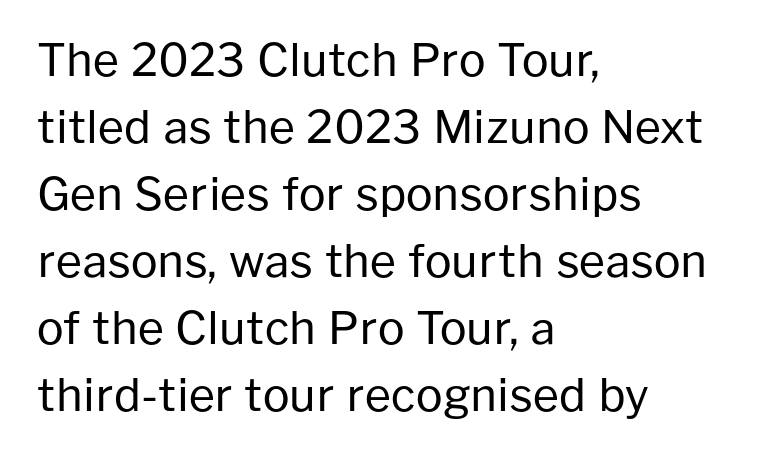
Q: Is the text bold? A: No.
Q: Is the text italic (slanted)? A: No, it is upright.
Q: Is the typeface a serif or a sans-serif typeface? A: Sans-serif.
Q: Is the text underlined? A: No.
Q: How is the paragraph aligned? A: Left-aligned.
Q: Is the spacing between letters normal or unusually wide? A: Normal.
Q: Is the spacing between lines tight, normal or loose? A: Normal.
Q: Width (condensed, normal, or wide)? A: Normal.
Q: Stroke contrast? A: Low.
Q: x-height? A: Medium.
Q: Monospaced? A: No.
